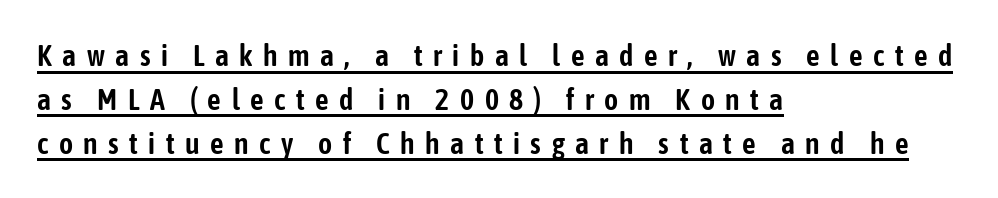
The image shows 30 px condensed sans-serif type, upright; set left-aligned, normal line spacing (1.46x), unusually wide letter spacing (+0.35 em), underlined; low stroke contrast and a medium x-height.
